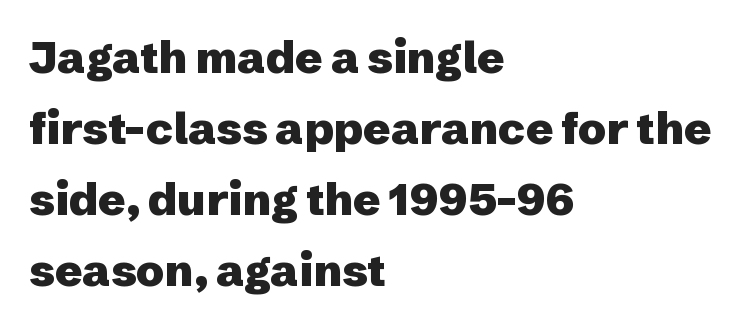
Each row of text sits above clean, open space. A full-strength bold gives these letters their thick strokes. Compared with typical body copy, the letter spacing here is the same. The line-height multiplier appears to be the usual default. Unlike italic type, these characters show no tilt at all. The font family rendered here belongs to the sans-serif group.
